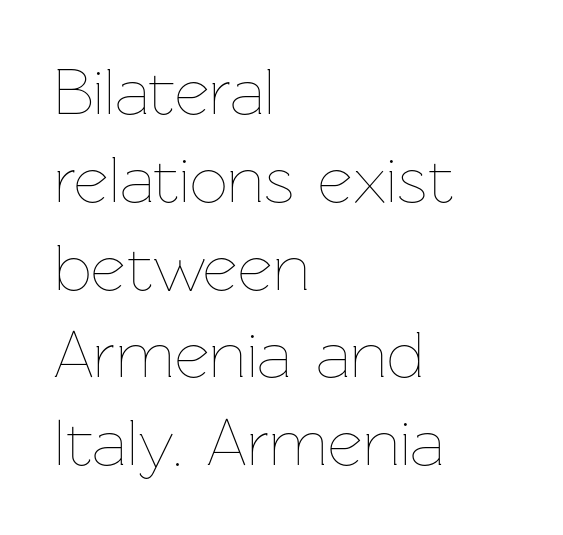
{"italic": "no", "bold": "no", "weight": "thin", "width": "normal", "stroke_contrast": "low", "x_height": "medium", "monospaced": "no", "underline": "no", "align": "left", "line_spacing": "normal", "line_spacing_ratio": 1.31, "letter_spacing": "normal", "letter_spacing_em": 0.0, "glyph_px": 67}
